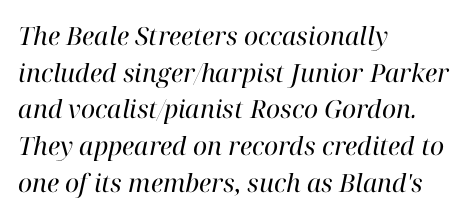
{"italic": "yes", "lean": "right", "slant_degrees": 12, "bold": "no", "underline": "no", "align": "left", "line_spacing": "normal", "line_spacing_ratio": 1.47, "letter_spacing": "normal", "letter_spacing_em": 0.0, "glyph_px": 25}
